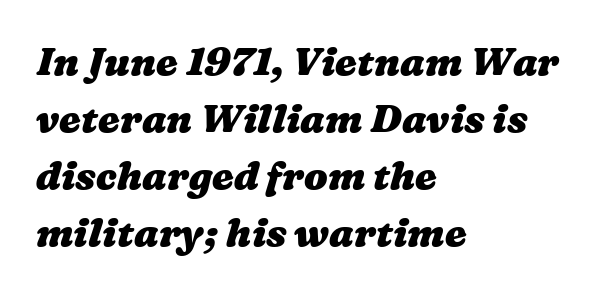
The image shows 39 px heavy, wide type; set left-aligned, normal line spacing (1.46x), normal letter spacing, not underlined; medium stroke contrast and a medium x-height.
